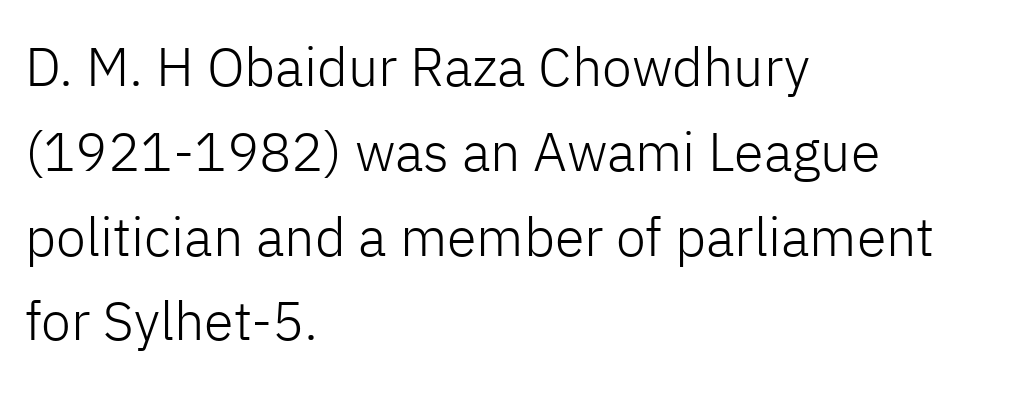
Underlining? Definitely not there. No chunkiness to these letters — they're not bold. This block has exactly the height ordinary leading produces. The rendering anchors every line to the left-hand side. Is this a fixed-width face? No — the glyphs have proportional, varying widths.
